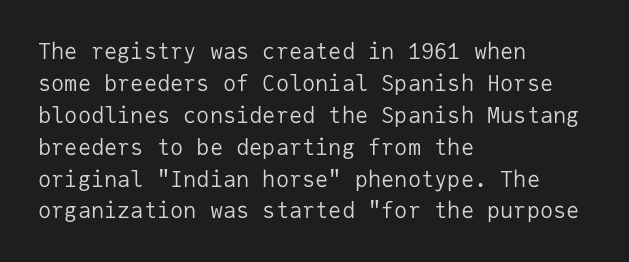
Q: Is the text bold? A: No.
Q: Is the text italic (slanted)? A: No, it is upright.
Q: Is the text underlined? A: No.
Q: How is the paragraph aligned? A: Left-aligned.
Q: Is the spacing between letters normal or unusually wide? A: Normal.
Q: Is the spacing between lines tight, normal or loose? A: Normal.
